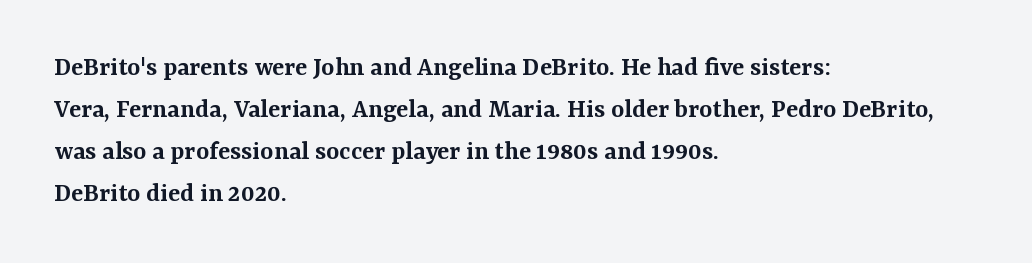
Q: Is the text bold? A: Semi-bold.
Q: Is the text italic (slanted)? A: No, it is upright.
Q: Is the typeface a serif or a sans-serif typeface? A: Serif.
Q: Is the text underlined? A: No.
Q: How is the paragraph aligned? A: Left-aligned.
Q: Is the spacing between letters normal or unusually wide? A: Normal.
Q: Is the spacing between lines tight, normal or loose? A: Normal.
Q: Width (condensed, normal, or wide)? A: Normal.
Q: Stroke contrast? A: Medium.
Q: x-height? A: Medium.
Q: Monospaced? A: No.
